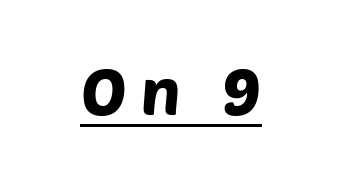
The image shows 64 px sans-serif type; set unusually wide letter spacing (+0.22 em), underlined; low stroke contrast and a large x-height.
